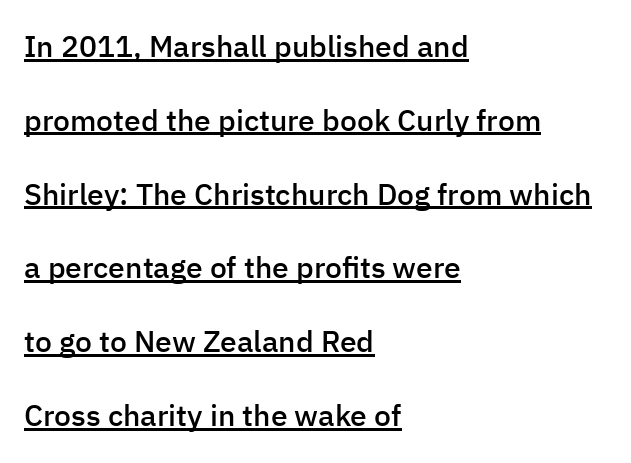
Q: Is the text bold? A: Semi-bold.
Q: Is the text italic (slanted)? A: No, it is upright.
Q: Is the typeface a serif or a sans-serif typeface? A: Sans-serif.
Q: Is the text underlined? A: Yes.
Q: How is the paragraph aligned? A: Left-aligned.
Q: Is the spacing between letters normal or unusually wide? A: Normal.
Q: Is the spacing between lines tight, normal or loose? A: Loose.
Q: Width (condensed, normal, or wide)? A: Normal.
Q: Stroke contrast? A: Low.
Q: x-height? A: Medium.
Q: Monospaced? A: No.
